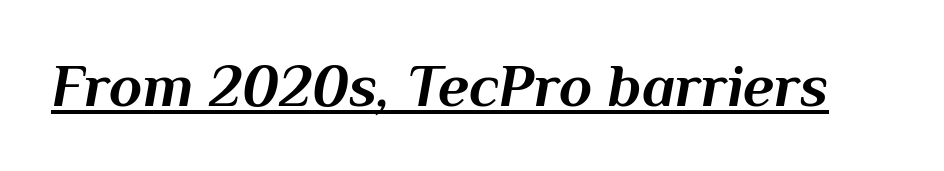
Characters are canted at an angle relative to the baseline's perpendicular. Nothing unusual about the tracking: characters are spaced as the font intends. A typesetter would call this proportional, since set widths differ per character. Weight check: bold — yes, fully. Honestly, the underline is the first thing you notice here.
